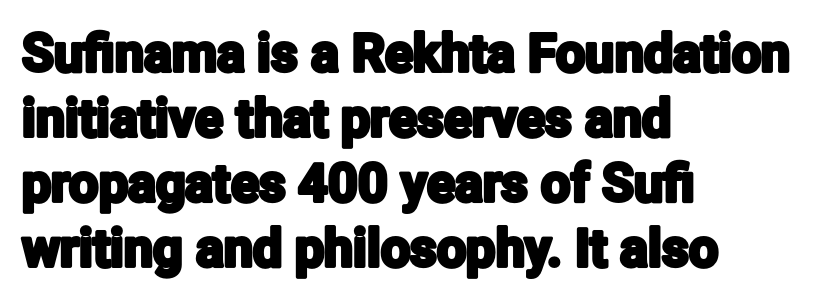
The image shows 52 px condensed sans-serif type, upright; set left-aligned, normal line spacing (1.25x), normal letter spacing, not underlined; low stroke contrast and a medium x-height.
